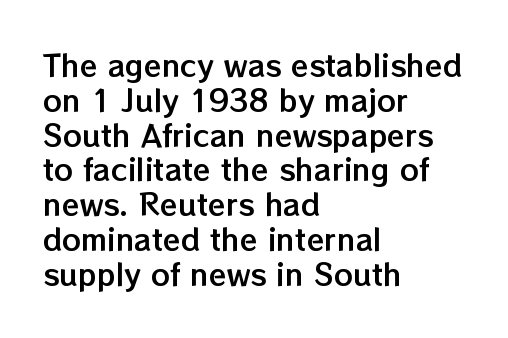
The image shows 29 px text type, upright; set left-aligned, line spacing 1.2x, normal letter spacing, not underlined; low stroke contrast and a medium x-height.
